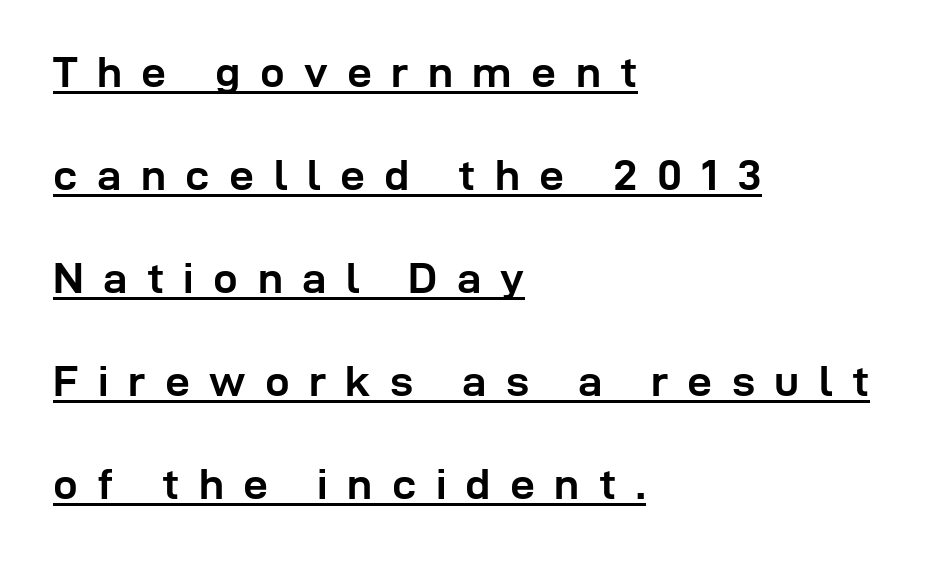
The image shows 44 px semibold sans-serif type, upright; set left-aligned, loose line spacing (2.34x), unusually wide letter spacing (+0.44 em), underlined; low stroke contrast and a medium x-height.
